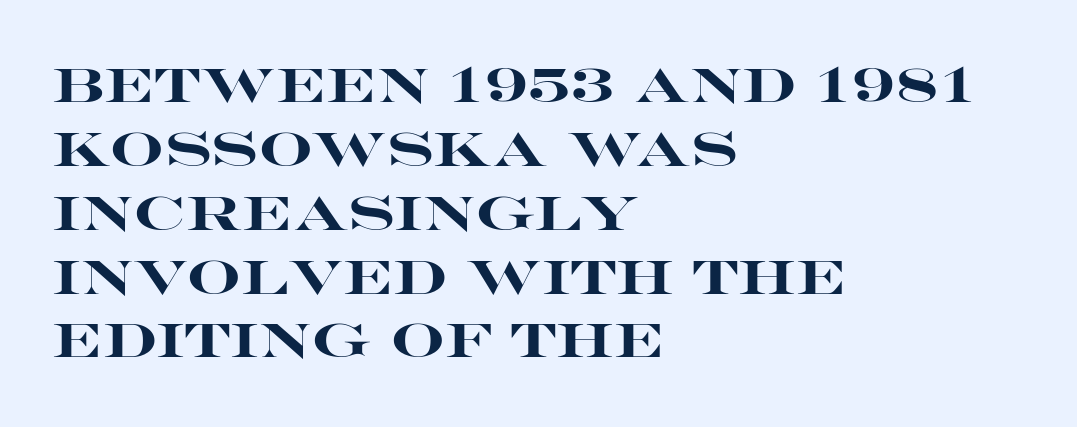
Q: Is the text bold? A: Yes.
Q: Is the text italic (slanted)? A: No, it is upright.
Q: Is the typeface a serif or a sans-serif typeface? A: Serif.
Q: Is the text underlined? A: No.
Q: How is the paragraph aligned? A: Left-aligned.
Q: Is the spacing between letters normal or unusually wide? A: Normal.
Q: Is the spacing between lines tight, normal or loose? A: Normal.
Q: Width (condensed, normal, or wide)? A: Wide.
Q: Stroke contrast? A: High.
Q: x-height? A: Large.
Q: Monospaced? A: No.
